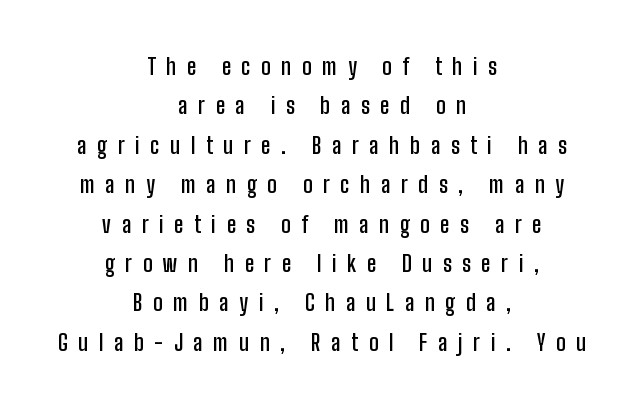
Q: Is the text bold? A: Semi-bold.
Q: Is the text italic (slanted)? A: No, it is upright.
Q: Is the text underlined? A: No.
Q: How is the paragraph aligned? A: Centered.
Q: Is the spacing between letters normal or unusually wide? A: Unusually wide.
